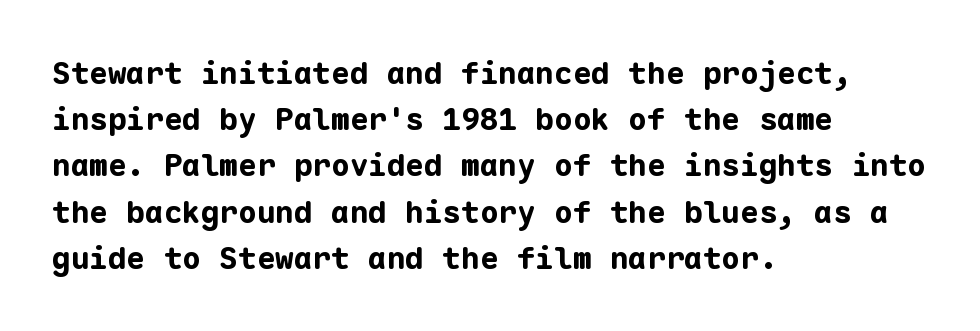
The image shows 31 px bold sans-serif type, upright, monospaced; set left-aligned, normal line spacing (1.49x), normal letter spacing, not underlined; low stroke contrast and a medium x-height.
